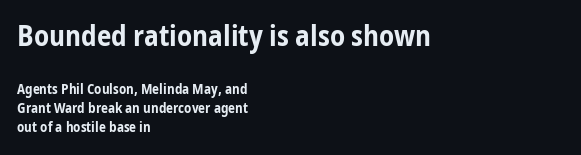
Each word holds together tightly as a unit, with standard inter-letter gaps. All the whitespace from short lines collects on the right. The leading is moderate, giving the passage an even texture. Typesetter's note — upper block bumped up in size, lower block left smaller. The axis of the letterforms is exactly vertical.
